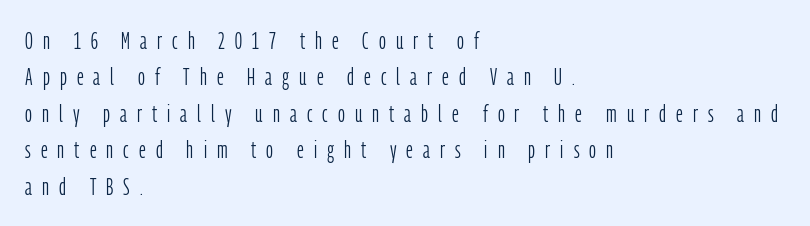
Letters have the restrained weight of plain body copy at most. A student would call this left alignment; a typographer would say flush left, rag right. One glance says typical: line gaps are just what's usual. The type sits square on the baseline with zero lean. The tracking jumps out immediately: characters are airy and widely separated. This rendering features lettering with no underline.
